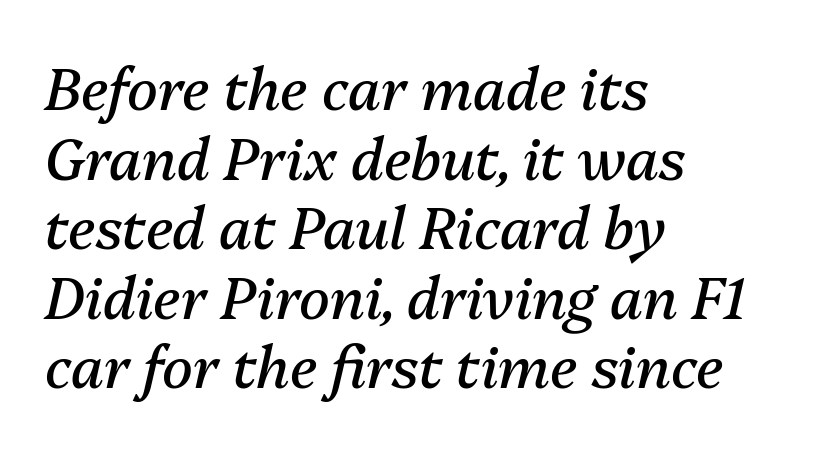
The image shows 57 px regular-weight type, italic (leaning right); set left-aligned, line spacing 1.22x, normal letter spacing, not underlined; medium stroke contrast and a medium x-height.
